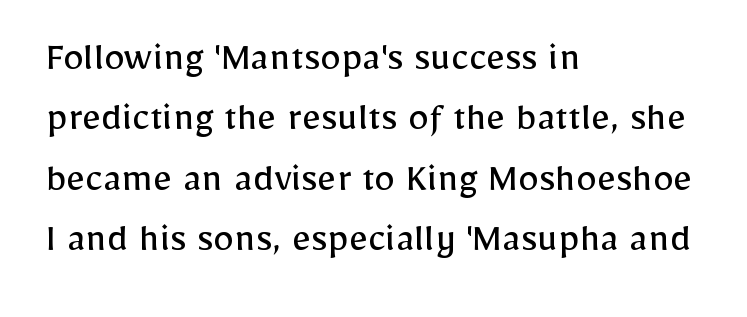
The image shows 42 px regular-weight sans-serif type, upright; set left-aligned, normal line spacing (1.44x), normal letter spacing, not underlined; low stroke contrast and a medium x-height.
